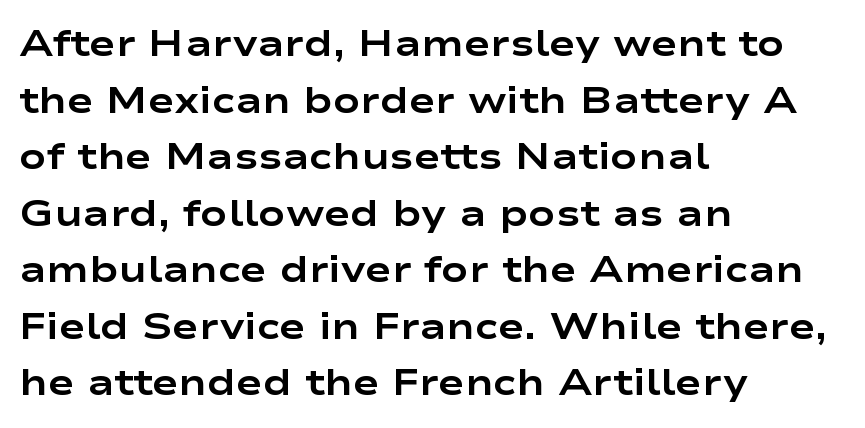
A clean baseline with only descenders dipping below it. Regarding leading, the lines here are spaced in the standard way. The axis of the letterforms is exactly vertical. How are the letters spaced? Ordinarily, with no added tracking. What kind of face is this? One without serifs — a sans.
